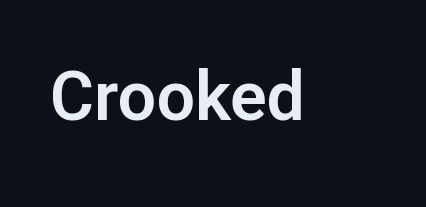
{"serif": "no", "italic": "no", "width": "normal", "stroke_contrast": "low", "x_height": "medium", "monospaced": "no", "underline": "no", "letter_spacing": "normal", "letter_spacing_em": 0.0, "glyph_px": 68}
